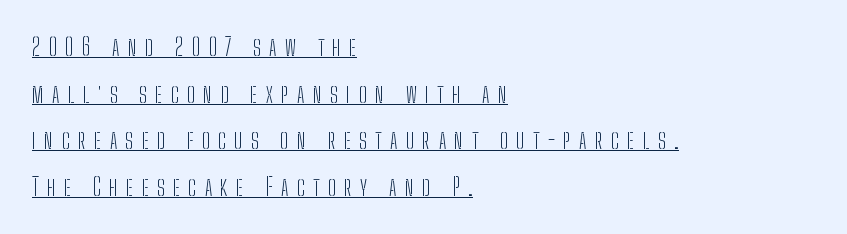
Compared with a typical body face, this is equally light or lighter still. The rendered words wear a rule along their underside. Notice how the passage keeps a crisp vertical edge on the left only. Every character sits straight up, as roman type does. You could fit nearly another row in the gap between these rows. Each word looks stretched out because of the extra space between its letters.
